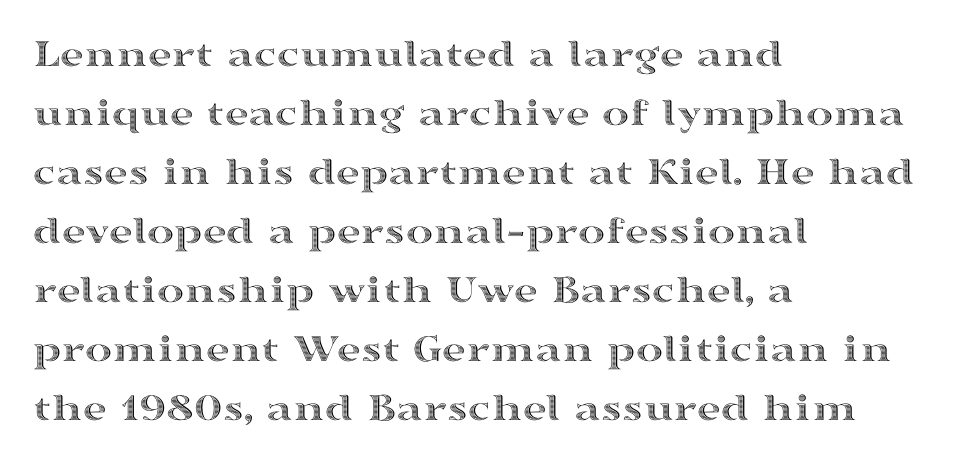
Ascenders rise straight up at ninety degrees. Honestly, there is no underline to notice here at all. Spacing verdict: proportional, widths tailored to each character. Regarding leading, the lines here are spaced in the standard way. All the whitespace from short lines collects on the right.
